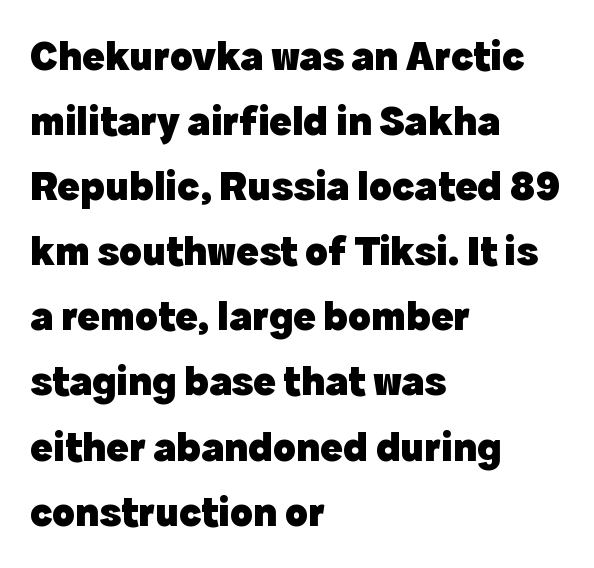
The image shows 42 px heavy sans-serif type, upright; set left-aligned, normal line spacing (1.55x), normal letter spacing, not underlined; a medium x-height.
